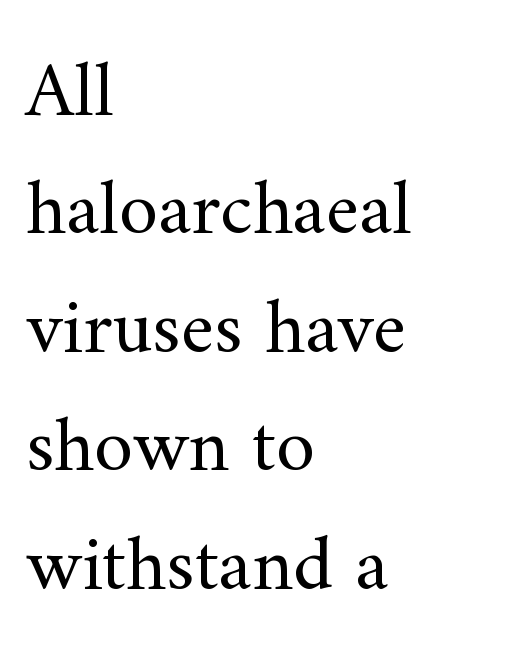
{"serif": "yes", "italic": "no", "bold": "no", "weight": "regular", "width": "normal", "stroke_contrast": "medium", "x_height": "small", "monospaced": "no", "underline": "no", "align": "left", "line_spacing": "normal", "line_spacing_ratio": 1.5, "letter_spacing": "normal", "letter_spacing_em": 0.0, "glyph_px": 79}
